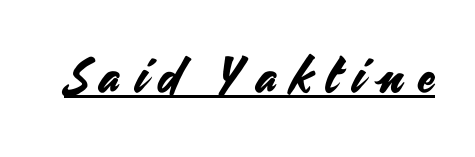
The type family on display is of the sans-serif kind. Note the varied advance widths — an 'i' is clearly narrower than an 'm'. Loose tracking; the words dissolve into strings of separated letters. Is there an underline? Yes — a line sits under the letters.
